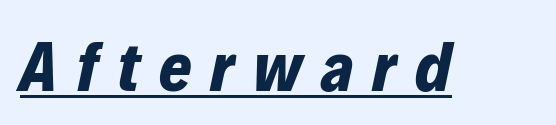
{"italic": "yes", "lean": "right", "slant_degrees": 12, "bold": "yes", "weight": "bold", "width": "normal", "stroke_contrast": "low", "x_height": "medium", "monospaced": "no", "underline": "yes", "letter_spacing": "wide", "letter_spacing_em": 0.27, "glyph_px": 70}
